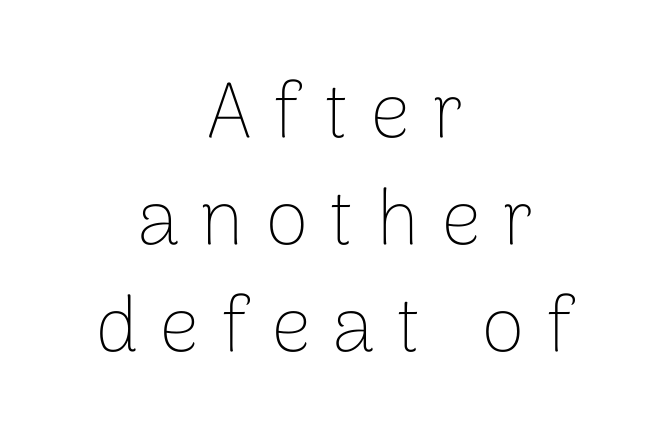
Q: Is the text bold? A: No.
Q: Is the text italic (slanted)? A: No, it is upright.
Q: Is the typeface a serif or a sans-serif typeface? A: Sans-serif.
Q: Is the text underlined? A: No.
Q: How is the paragraph aligned? A: Centered.
Q: Is the spacing between letters normal or unusually wide? A: Unusually wide.
Q: Is the spacing between lines tight, normal or loose? A: Normal.
Q: Width (condensed, normal, or wide)? A: Normal.
Q: Stroke contrast? A: Low.
Q: x-height? A: Medium.
Q: Monospaced? A: No.
